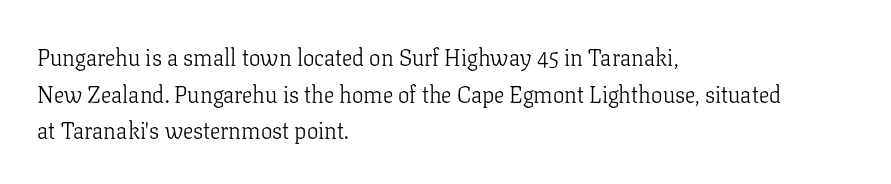
Q: Is the text bold? A: No.
Q: Is the text italic (slanted)? A: No, it is upright.
Q: Is the text underlined? A: No.
Q: How is the paragraph aligned? A: Left-aligned.
Q: Is the spacing between letters normal or unusually wide? A: Normal.
Q: Is the spacing between lines tight, normal or loose? A: Normal.
